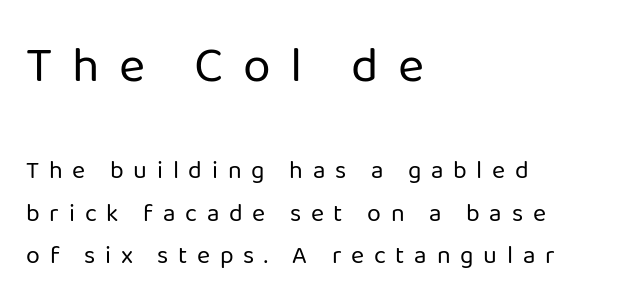
Each word looks stretched out because of the extra space between its letters. Letters rest on an invisible, unmarked baseline. The passage shown is typeset with a sans-serif family. Evenly set lines give the paragraph a standard silhouette. You get the large type first, then a drop to smaller type. Is this a fixed-width face? No — the glyphs have proportional, varying widths.
